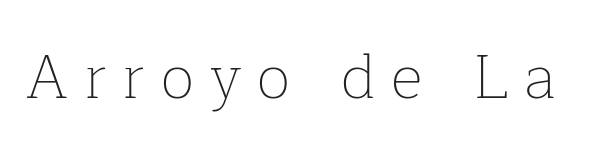
Q: Is the text bold? A: No.
Q: Is the text italic (slanted)? A: No, it is upright.
Q: Is the typeface a serif or a sans-serif typeface? A: Serif.
Q: Is the text underlined? A: No.
Q: Is the spacing between letters normal or unusually wide? A: Unusually wide.
Q: Width (condensed, normal, or wide)? A: Normal.
Q: Stroke contrast? A: Low.
Q: x-height? A: Medium.
Q: Monospaced? A: No.
